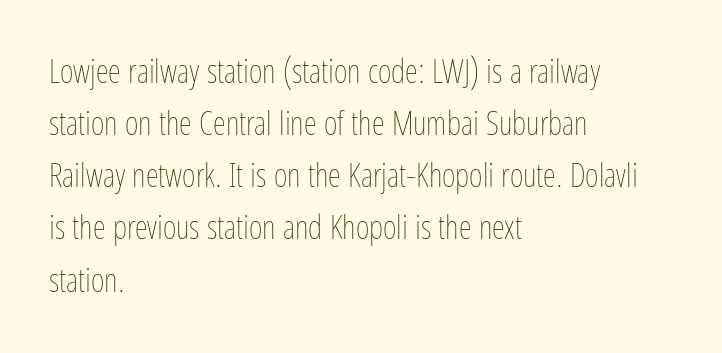
Q: Is the text bold? A: No.
Q: Is the text italic (slanted)? A: No, it is upright.
Q: Is the text underlined? A: No.
Q: How is the paragraph aligned? A: Left-aligned.
Q: Is the spacing between letters normal or unusually wide? A: Normal.
Q: Is the spacing between lines tight, normal or loose? A: Normal.
Q: Width (condensed, normal, or wide)? A: Condensed.
Q: Stroke contrast? A: Low.
Q: x-height? A: Medium.
Q: Monospaced? A: No.
